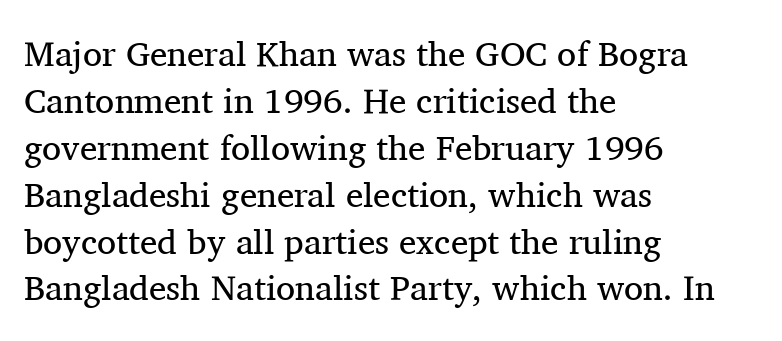
Q: Is the text bold? A: No.
Q: Is the text italic (slanted)? A: No, it is upright.
Q: Is the typeface a serif or a sans-serif typeface? A: Serif.
Q: Is the text underlined? A: No.
Q: How is the paragraph aligned? A: Left-aligned.
Q: Is the spacing between letters normal or unusually wide? A: Normal.
Q: Is the spacing between lines tight, normal or loose? A: Normal.
Q: Width (condensed, normal, or wide)? A: Normal.
Q: Stroke contrast? A: Medium.
Q: x-height? A: Medium.
Q: Monospaced? A: No.
